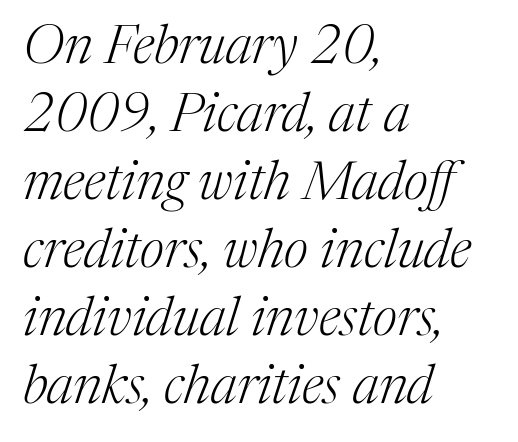
Q: Is the text bold? A: No.
Q: Is the text italic (slanted)? A: Yes, it leans right by about 17 degrees.
Q: Is the typeface a serif or a sans-serif typeface? A: Serif.
Q: Is the text underlined? A: No.
Q: How is the paragraph aligned? A: Left-aligned.
Q: Is the spacing between letters normal or unusually wide? A: Normal.
Q: Is the spacing between lines tight, normal or loose? A: Normal.
Q: Width (condensed, normal, or wide)? A: Normal.
Q: Stroke contrast? A: Medium.
Q: x-height? A: Medium.
Q: Monospaced? A: No.
